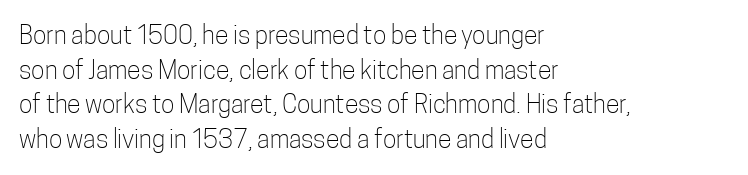
The image shows 25 px text type, upright; set left-aligned, normal line spacing (1.39x), normal letter spacing, not underlined.
